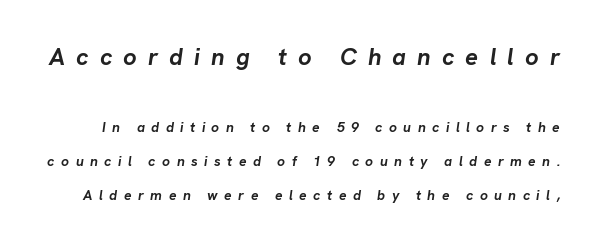
Q: Is the text bold? A: Yes.
Q: Is the text italic (slanted)? A: Yes, it leans right by about 8 degrees.
Q: Is the text underlined? A: No.
Q: Is the spacing between letters normal or unusually wide? A: Unusually wide.
Q: Is the spacing between lines tight, normal or loose? A: Loose.
Q: Which block of text is set in a larger size, the first (top) or the second (bottom)? A: The first (top) one.
